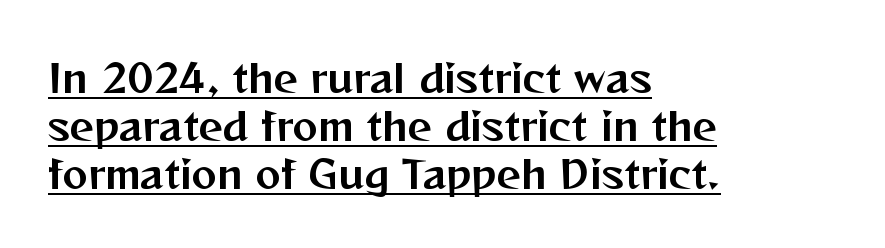
The image shows 38 px sans-serif type, upright; set left-aligned, normal line spacing (1.26x), normal letter spacing, underlined; medium stroke contrast and a medium x-height.
